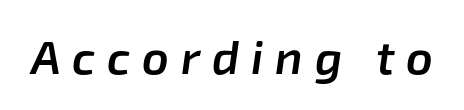
The image shows 47 px semibold type, italic (leaning right); set unusually wide letter spacing (+0.25 em), not underlined; low stroke contrast and a medium x-height.
